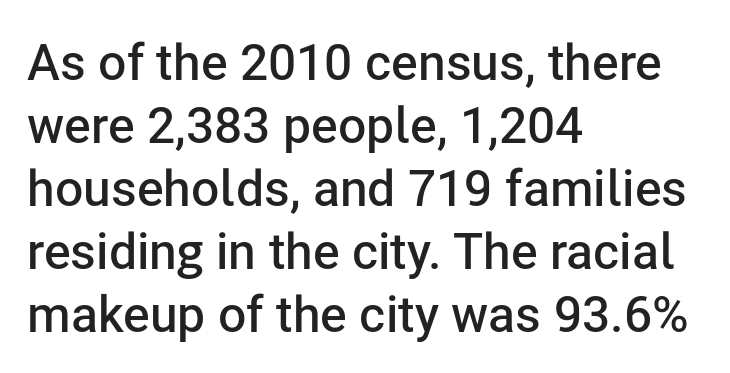
{"serif": "no", "italic": "no", "bold": "semi", "weight": "semibold", "width": "normal", "stroke_contrast": "low", "x_height": "medium", "monospaced": "no", "underline": "no", "align": "left", "line_spacing": "normal", "line_spacing_ratio": 1.26, "letter_spacing": "normal", "letter_spacing_em": 0.0, "glyph_px": 50}
